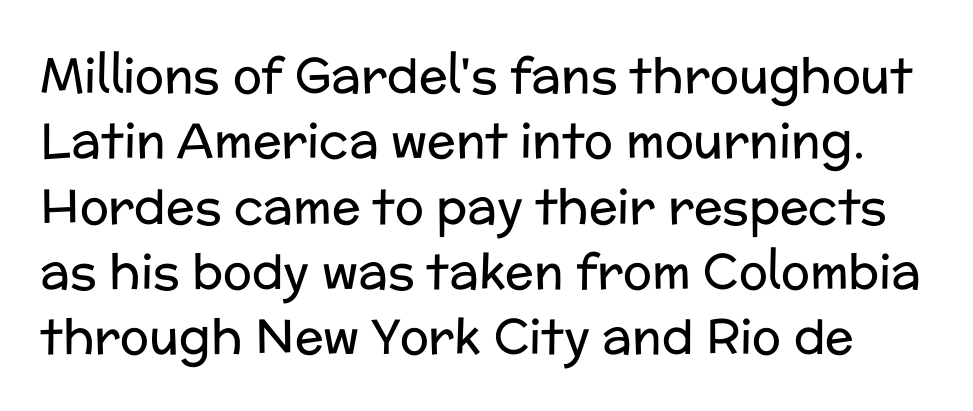
{"serif": "no", "italic": "no", "bold": "no", "weight": "regular", "width": "normal", "stroke_contrast": "low", "x_height": "medium", "monospaced": "no", "underline": "no", "line_spacing": "normal", "line_spacing_ratio": 1.36, "letter_spacing": "normal", "letter_spacing_em": 0.0, "glyph_px": 48}
